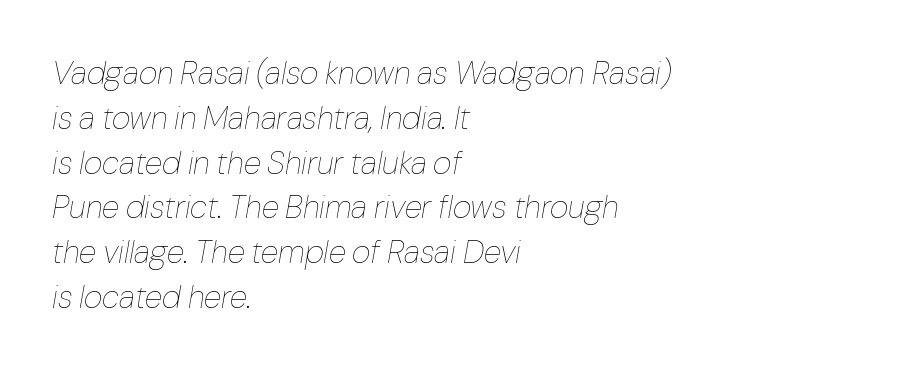
Q: Is the text bold? A: No.
Q: Is the text italic (slanted)? A: Yes, it leans right by about 10 degrees.
Q: Is the text underlined? A: No.
Q: How is the paragraph aligned? A: Left-aligned.
Q: Is the spacing between letters normal or unusually wide? A: Normal.
Q: Is the spacing between lines tight, normal or loose? A: Normal.
Q: Width (condensed, normal, or wide)? A: Normal.
Q: Stroke contrast? A: Low.
Q: x-height? A: Medium.
Q: Monospaced? A: No.
